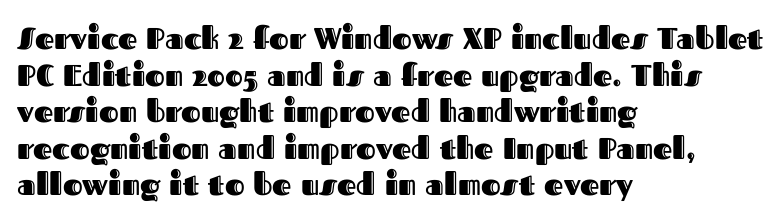
The image shows 30 px text type, upright; set left-aligned, line spacing 1.22x, normal letter spacing, not underlined; a medium x-height.
